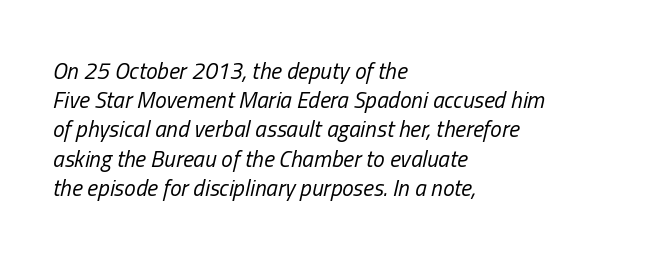
On a weight scale, this lands at 450 or below. The block of text has a typical density, with ordinary space between rows. What stands out about the letter spacing? Nothing — it is the standard amount. Rule under the text: the space is simply empty.
